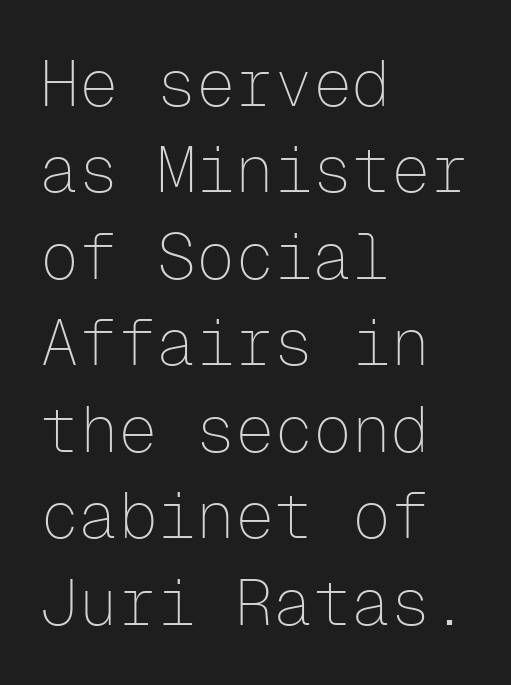
These lines stack with their left ends in a neat column. I'd call this a sans setting — the letters go barefoot. Spacing between characters is what you'd get straight out of the box. You can tell it's not italic because the verticals are truly vertical.
